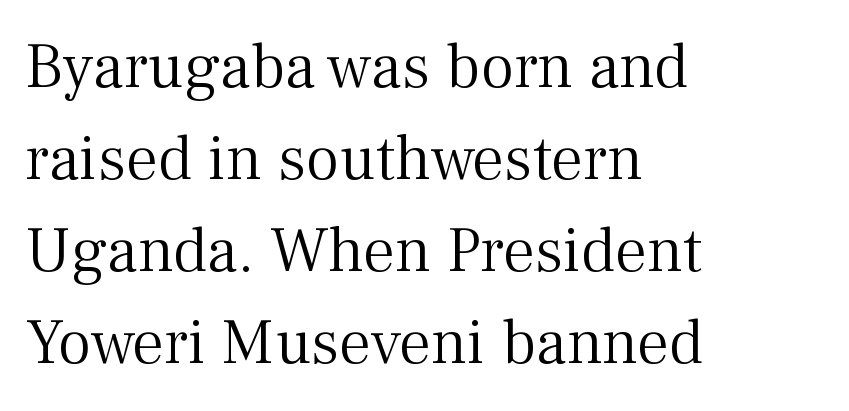
Successive baselines arrive at the customary interval. Think of a printed novel: that variable character pitch is what you see here. This rendering uses left alignment, leaving the right contour irregular. The font is comparable to plain body text, perhaps lighter. Posture: straight, roman, zero tilt. A typesetter would call this zero additional tracking.
